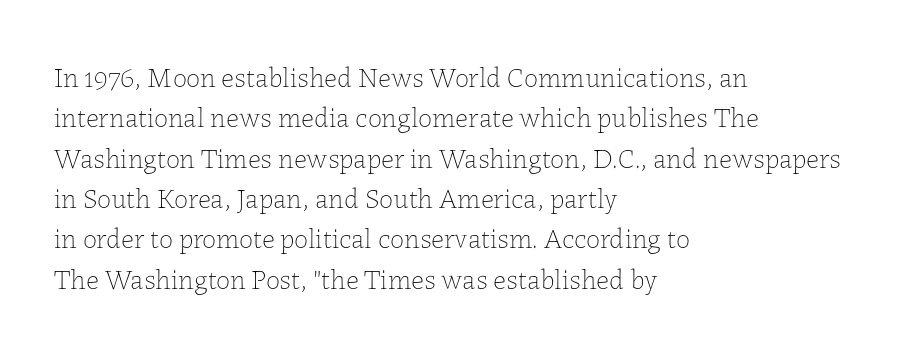
{"italic": "no", "bold": "no", "weight": "thin", "width": "normal", "stroke_contrast": "low", "x_height": "medium", "monospaced": "no", "underline": "no", "align": "left", "line_spacing": "normal", "line_spacing_ratio": 1.44, "letter_spacing": "normal", "letter_spacing_em": 0.0, "glyph_px": 28}
